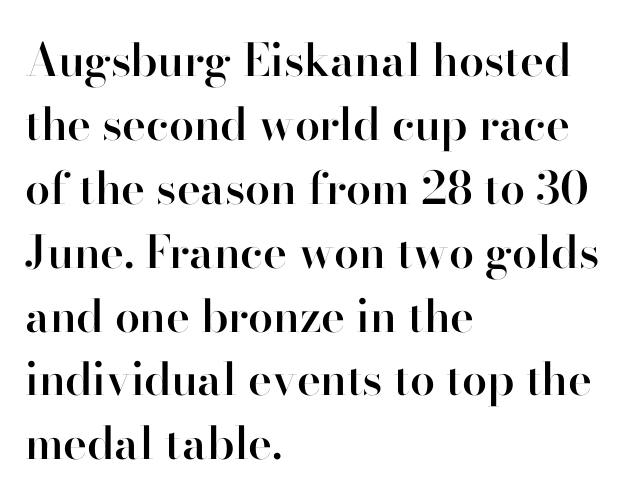
{"serif": "no", "italic": "no", "bold": "semi", "weight": "semibold", "width": "normal", "stroke_contrast": "high", "x_height": "small", "monospaced": "no", "underline": "no", "align": "left", "line_spacing": "normal", "line_spacing_ratio": 1.42, "letter_spacing": "normal", "letter_spacing_em": 0.0, "glyph_px": 45}
